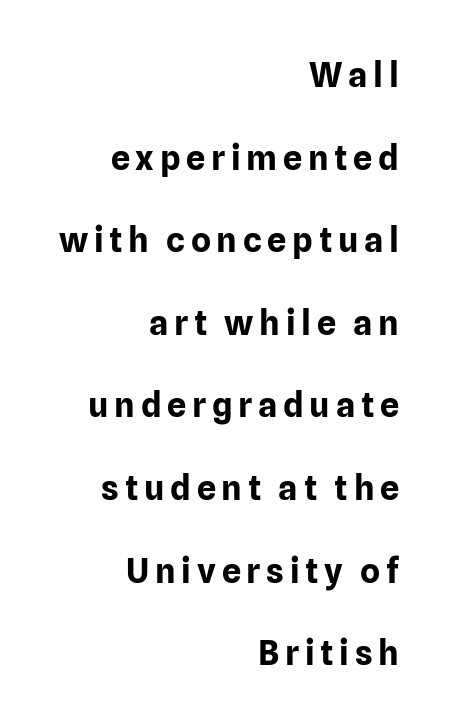
{"serif": "no", "italic": "no", "bold": "yes", "weight": "bold", "width": "normal", "stroke_contrast": "low", "x_height": "medium", "monospaced": "no", "underline": "no", "align": "right", "line_spacing": "loose", "line_spacing_ratio": 2.43, "glyph_px": 34}
